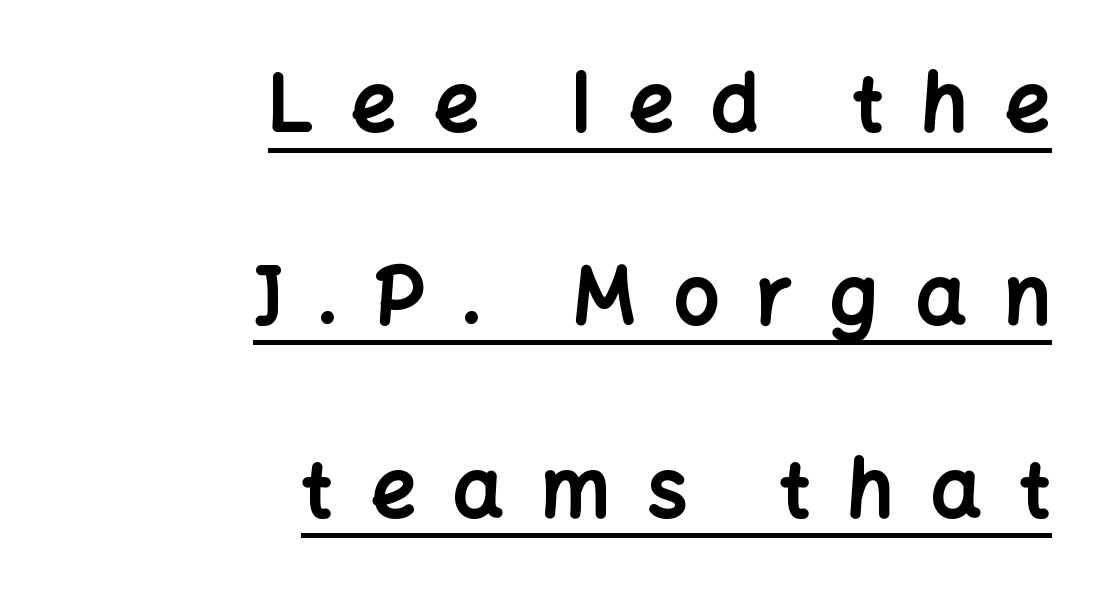
Regarding serifs, this sample does without them. Characters follow at a spacing far wider than the type designer built in. A roman cut, with each character standing at attention. Strong, thick strokes mark this as bold type.
